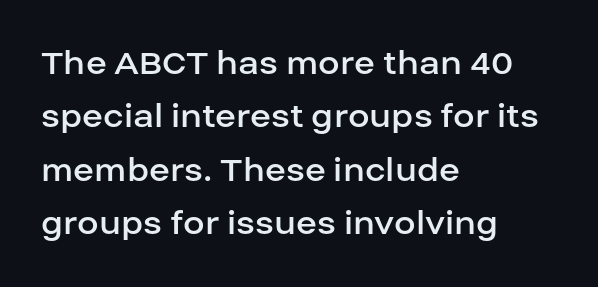
Q: Is the text bold? A: No.
Q: Is the text italic (slanted)? A: No, it is upright.
Q: Is the typeface a serif or a sans-serif typeface? A: Sans-serif.
Q: Is the text underlined? A: No.
Q: How is the paragraph aligned? A: Left-aligned.
Q: Is the spacing between letters normal or unusually wide? A: Normal.
Q: Is the spacing between lines tight, normal or loose? A: Normal.
Q: Width (condensed, normal, or wide)? A: Normal.
Q: Stroke contrast? A: Low.
Q: x-height? A: Large.
Q: Monospaced? A: No.
